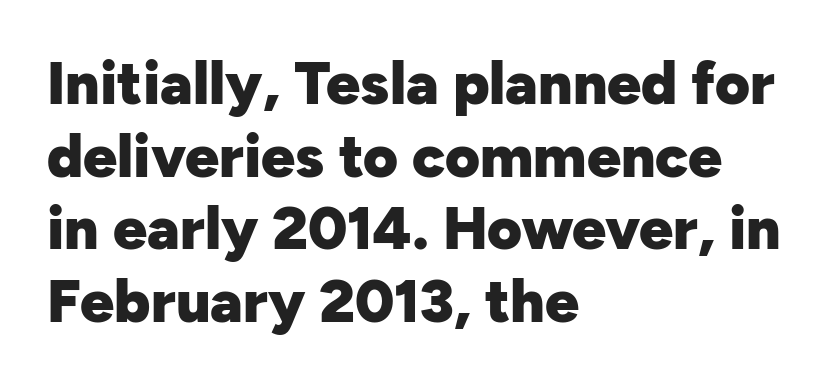
Q: Is the text bold? A: Yes.
Q: Is the text italic (slanted)? A: No, it is upright.
Q: Is the typeface a serif or a sans-serif typeface? A: Sans-serif.
Q: Is the text underlined? A: No.
Q: How is the paragraph aligned? A: Left-aligned.
Q: Is the spacing between letters normal or unusually wide? A: Normal.
Q: Width (condensed, normal, or wide)? A: Normal.
Q: Stroke contrast? A: Low.
Q: x-height? A: Medium.
Q: Monospaced? A: No.
